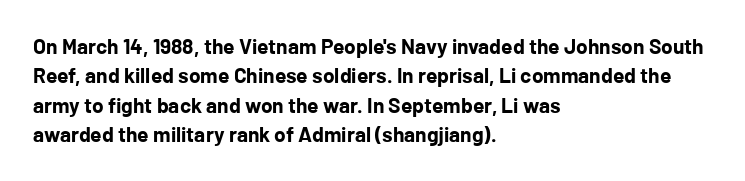
Q: Is the text bold? A: Yes.
Q: Is the text italic (slanted)? A: No, it is upright.
Q: Is the text underlined? A: No.
Q: How is the paragraph aligned? A: Left-aligned.
Q: Is the spacing between letters normal or unusually wide? A: Normal.
Q: Is the spacing between lines tight, normal or loose? A: Normal.
